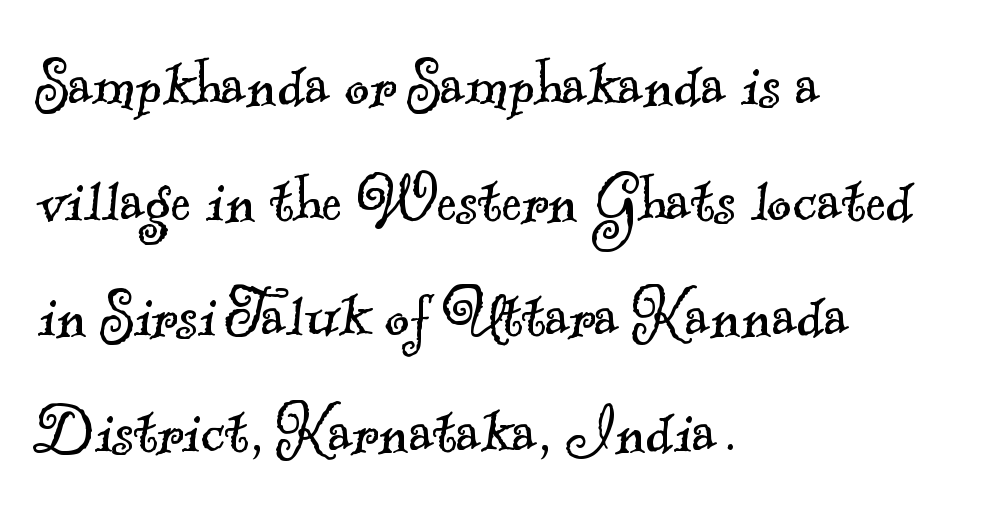
Q: Is the text bold? A: No.
Q: Is the typeface a serif or a sans-serif typeface? A: Serif.
Q: Is the text underlined? A: No.
Q: How is the paragraph aligned? A: Left-aligned.
Q: Is the spacing between letters normal or unusually wide? A: Normal.
Q: Is the spacing between lines tight, normal or loose? A: Normal.
Q: Width (condensed, normal, or wide)? A: Normal.
Q: x-height? A: Small.
Q: Monospaced? A: No.
